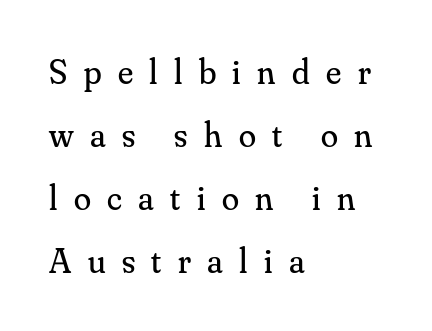
The image shows 35 px regular-weight serif type, upright; set left-aligned, line spacing 1.8x, unusually wide letter spacing (+0.47 em), not underlined; medium stroke contrast and a small x-height.
